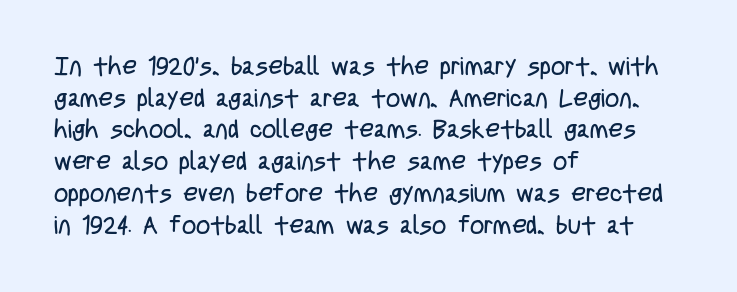
Q: Is the text bold? A: No.
Q: Is the text italic (slanted)? A: No, it is upright.
Q: Is the text underlined? A: No.
Q: How is the paragraph aligned? A: Left-aligned.
Q: Is the spacing between letters normal or unusually wide? A: Normal.
Q: Is the spacing between lines tight, normal or loose? A: Normal.
